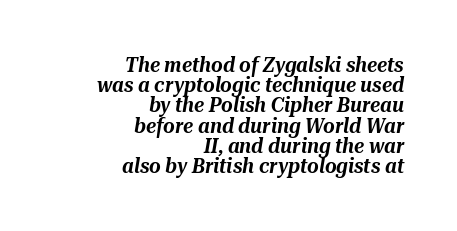
{"italic": "yes", "lean": "right", "slant_degrees": 10, "underline": "no", "align": "right", "line_spacing": "tight", "line_spacing_ratio": 1.01, "letter_spacing": "normal", "letter_spacing_em": 0.0, "glyph_px": 20}
